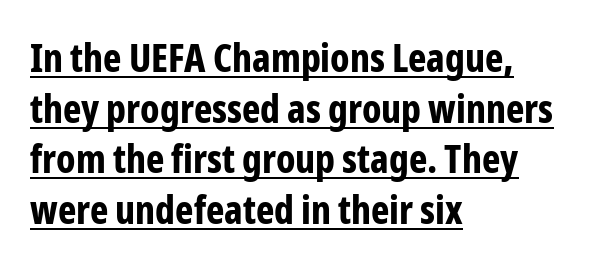
The image shows 39 px bold, condensed sans-serif type, upright; set left-aligned, normal line spacing (1.3x), normal letter spacing, underlined; low stroke contrast and a medium x-height.
